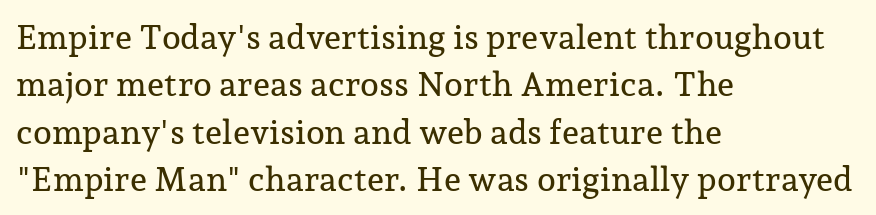
The rendering uses natural spacing where letterforms have individual widths. Leading: standard. There is no visible air inserted between adjacent glyphs. This rendering employs a face with finishing strokes, i.e., a serif. Anything drawn beneath the words? Only blank space. Ascenders rise straight up at ninety degrees.
